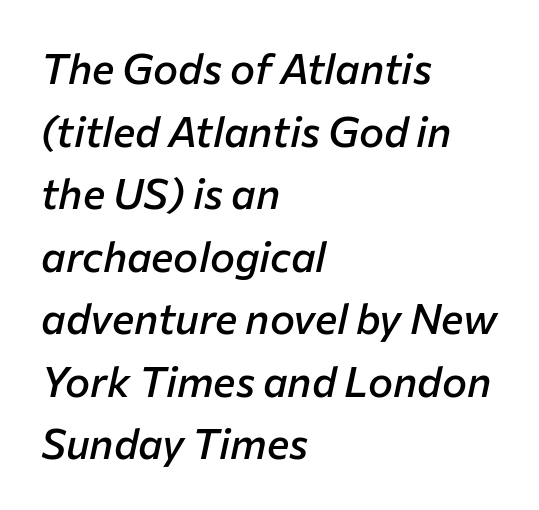
The paragraph has a hard left edge and a soft right edge. Look at the stroke-to-counter ratio: somewhat heavy, a semibold. It's the slanting kind of type. A typesetter would call this proportional, since set widths differ per character.
